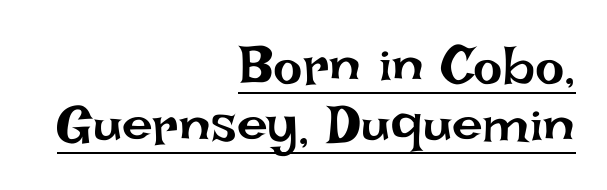
{"italic": "no", "bold": "no", "weight": "regular", "width": "normal", "stroke_contrast": "low", "x_height": "large", "monospaced": "no", "underline": "yes", "align": "right", "line_spacing": "tight", "line_spacing_ratio": 1.09, "letter_spacing": "normal", "letter_spacing_em": 0.0, "glyph_px": 55}
